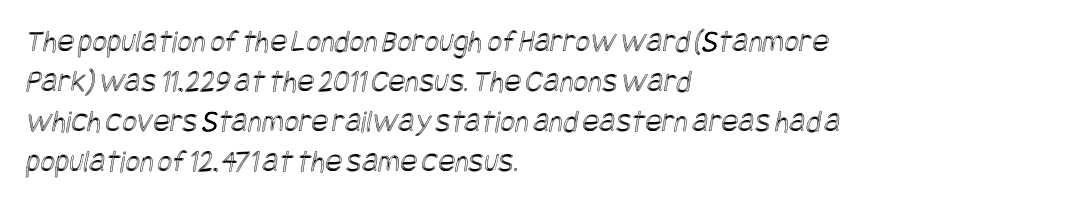
The image shows 32 px condensed type; set left-aligned, normal line spacing (1.25x), normal letter spacing, not underlined; a large x-height.
